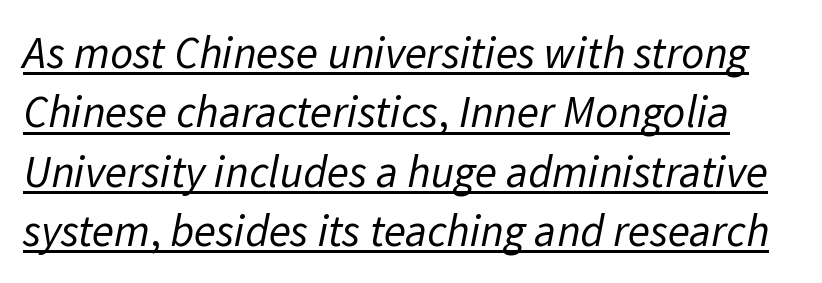
The image shows 45 px regular-weight sans-serif type; set normal line spacing (1.32x), normal letter spacing, underlined; low stroke contrast and a medium x-height.
